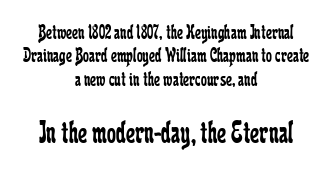
These two chunks differ in scale, with the bottom chunk taking the larger measure. Do the characters align in a grid? No, the font is proportional. Stroke thickness stays within the range of a standard reading face or lighter. Notice how descenders almost collide with the ascenders below — that's tight leading. Clear beneath every line of the passage. Serifs: yes, visible at the terminals of the letterforms.
